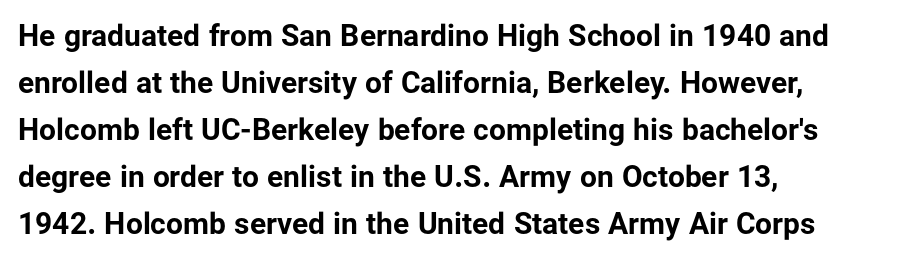
The letters stand upright; this is a roman face. Layout note: lines flush left. The face used here is rendered with its standard letterfit. Decoration check: the copy has no underline. Varying glyph widths throughout — classic text-font behaviour. Strong, thick strokes mark this as bold type.
